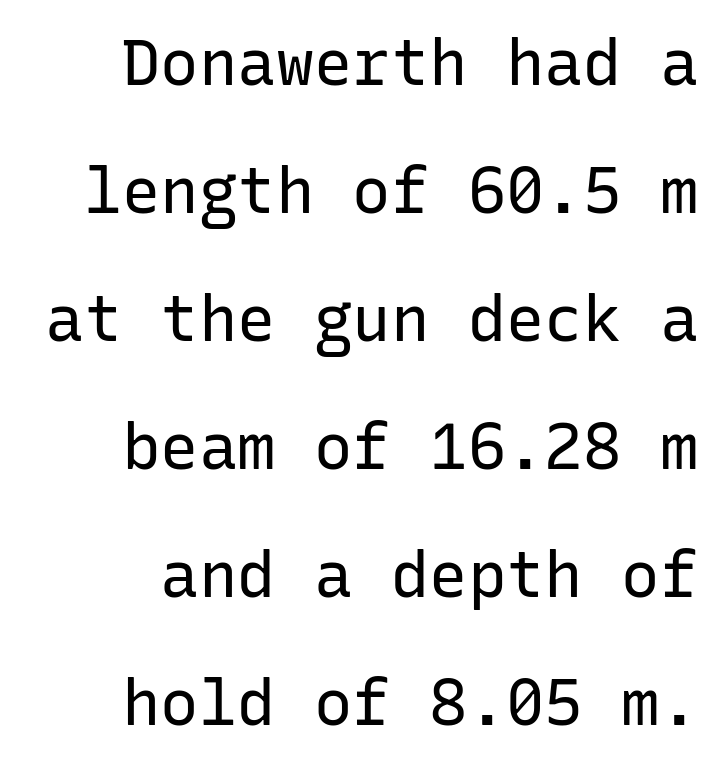
Each letter, wide or thin by design, is forced into the same width here. Words appear dense and cohesive because spacing is normal. Underline: absent. Students, observe: this is what heavily led, spacious text looks like.
